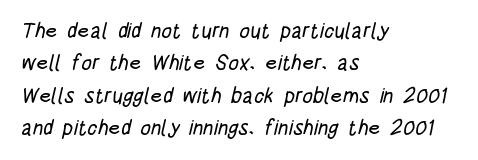
The image shows 21 px text type; set left-aligned, normal line spacing (1.54x), normal letter spacing, not underlined.
